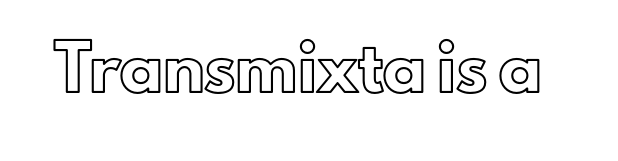
Q: Is the text italic (slanted)? A: No, it is upright.
Q: Is the text underlined? A: No.
Q: Is the spacing between letters normal or unusually wide? A: Normal.
Q: Width (condensed, normal, or wide)? A: Normal.
Q: x-height? A: Small.
Q: Monospaced? A: No.
